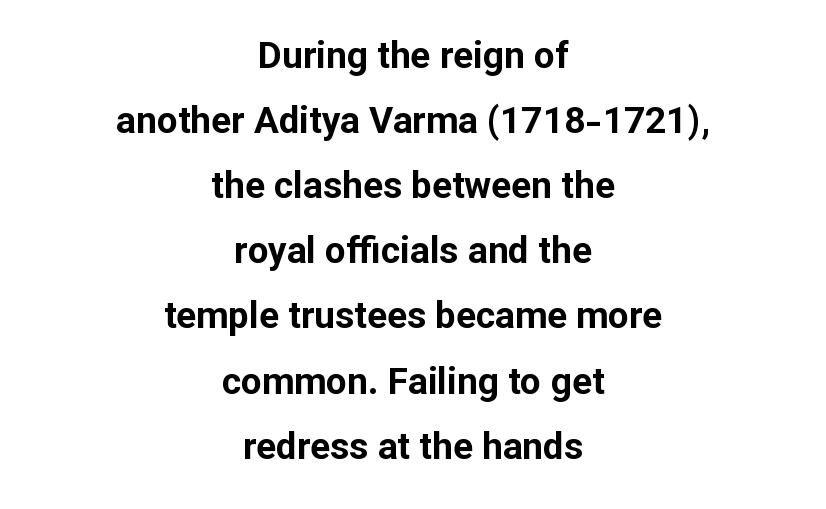
Q: Is the text bold? A: Yes.
Q: Is the text italic (slanted)? A: No, it is upright.
Q: Is the typeface a serif or a sans-serif typeface? A: Sans-serif.
Q: Is the text underlined? A: No.
Q: How is the paragraph aligned? A: Centered.
Q: Is the spacing between letters normal or unusually wide? A: Normal.
Q: Width (condensed, normal, or wide)? A: Normal.
Q: Stroke contrast? A: Low.
Q: x-height? A: Medium.
Q: Monospaced? A: No.
